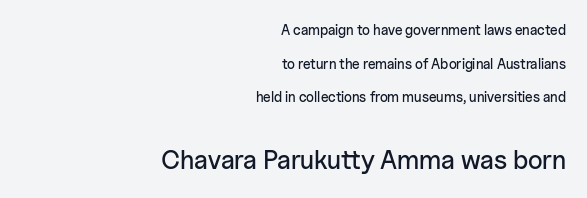
Q: Is the text italic (slanted)? A: No, it is upright.
Q: Is the text underlined? A: No.
Q: How is the paragraph aligned? A: Right-aligned.
Q: Is the spacing between letters normal or unusually wide? A: Normal.
Q: Is the spacing between lines tight, normal or loose? A: Loose.
Q: Which block of text is set in a larger size, the first (top) or the second (bottom)? A: The second (bottom) one.
